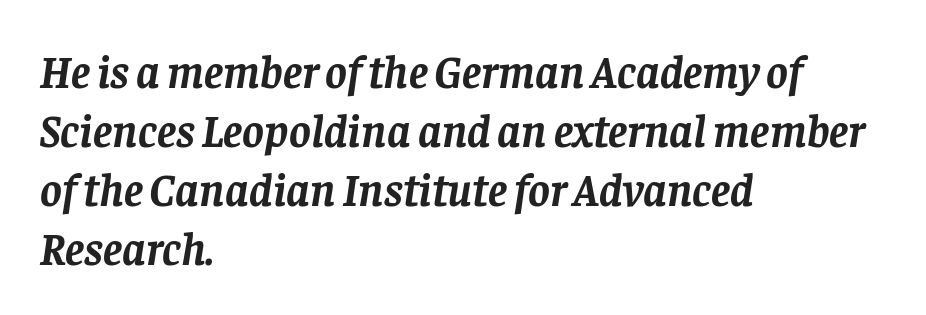
The image shows 46 px semibold serif type, italic (leaning right); set left-aligned, normal line spacing (1.28x), normal letter spacing, not underlined; low stroke contrast and a large x-height.
